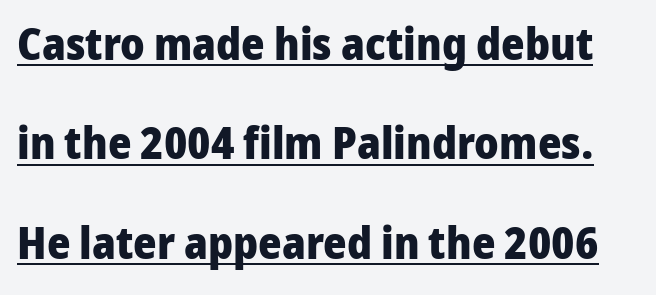
Q: Is the text bold? A: Yes.
Q: Is the text italic (slanted)? A: No, it is upright.
Q: Is the typeface a serif or a sans-serif typeface? A: Sans-serif.
Q: Is the text underlined? A: Yes.
Q: Is the spacing between letters normal or unusually wide? A: Normal.
Q: Is the spacing between lines tight, normal or loose? A: Loose.
Q: Width (condensed, normal, or wide)? A: Normal.
Q: Stroke contrast? A: Low.
Q: x-height? A: Medium.
Q: Monospaced? A: No.
